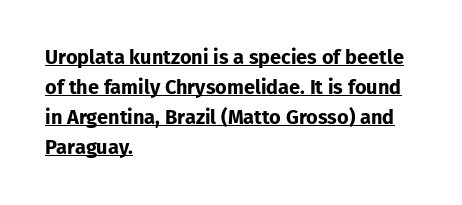
The sample's only ornament is a line tracing under the words. Does the leading feel generous? No, just average. Compared with a centered layout, this one pins lines to the left instead. Inter-character spacing is left at the font's built-in metrics. When letters stand straight like this, we call the style roman or upright. Typesetter's note: full bold, strokes at maximum text heaviness.
